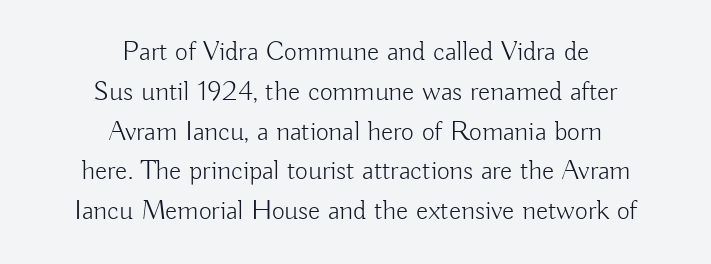
Q: Is the text bold? A: No.
Q: Is the text italic (slanted)? A: No, it is upright.
Q: Is the typeface a serif or a sans-serif typeface? A: Sans-serif.
Q: Is the text underlined? A: No.
Q: How is the paragraph aligned? A: Centered.
Q: Is the spacing between letters normal or unusually wide? A: Normal.
Q: Is the spacing between lines tight, normal or loose? A: Normal.
Q: Width (condensed, normal, or wide)? A: Normal.
Q: Stroke contrast? A: Low.
Q: x-height? A: Small.
Q: Monospaced? A: No.
